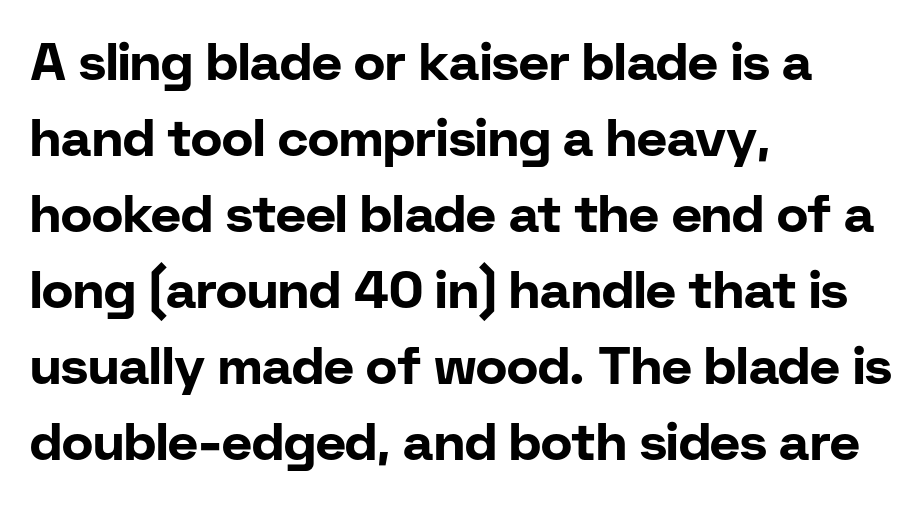
Q: Is the text bold? A: Yes.
Q: Is the text italic (slanted)? A: No, it is upright.
Q: Is the typeface a serif or a sans-serif typeface? A: Sans-serif.
Q: Is the text underlined? A: No.
Q: How is the paragraph aligned? A: Left-aligned.
Q: Is the spacing between letters normal or unusually wide? A: Normal.
Q: Is the spacing between lines tight, normal or loose? A: Normal.
Q: Width (condensed, normal, or wide)? A: Normal.
Q: Stroke contrast? A: Low.
Q: x-height? A: Medium.
Q: Monospaced? A: No.
